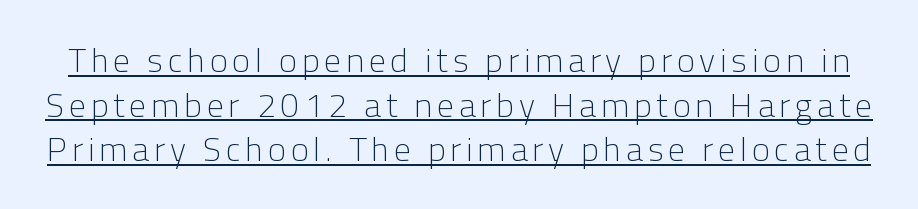
{"serif": "no", "italic": "no", "bold": "no", "weight": "light", "width": "normal", "stroke_contrast": "low", "x_height": "medium", "monospaced": "no", "underline": "yes", "line_spacing": "normal", "line_spacing_ratio": 1.31, "glyph_px": 34}
